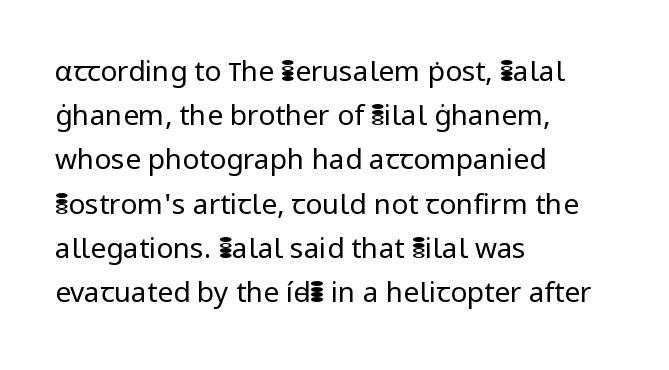
{"serif": "no", "italic": "no", "bold": "no", "weight": "regular", "width": "normal", "stroke_contrast": "low", "x_height": "medium", "monospaced": "no", "underline": "no", "align": "left", "line_spacing": "normal", "line_spacing_ratio": 1.58, "letter_spacing": "normal", "letter_spacing_em": 0.0, "glyph_px": 28}
